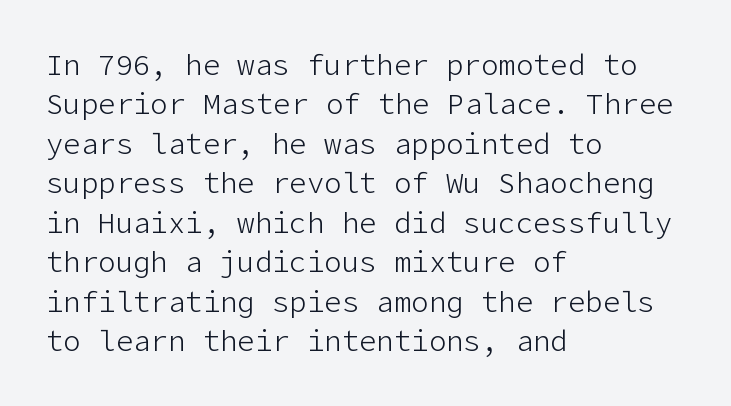
{"serif": "no", "italic": "no", "bold": "no", "weight": "light", "width": "normal", "stroke_contrast": "low", "x_height": "medium", "underline": "no", "align": "left", "line_spacing": "normal", "line_spacing_ratio": 1.36, "letter_spacing": "normal", "letter_spacing_em": 0.0, "glyph_px": 29}
